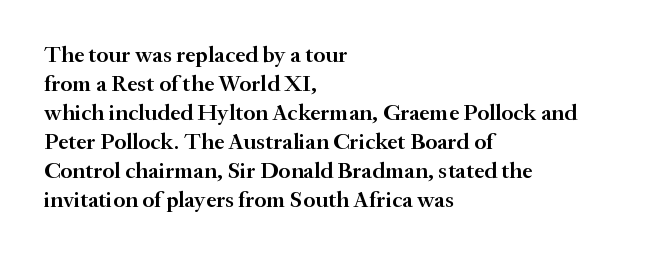
The image shows 23 px text type, upright; set left-aligned, normal line spacing (1.26x), normal letter spacing, not underlined.
